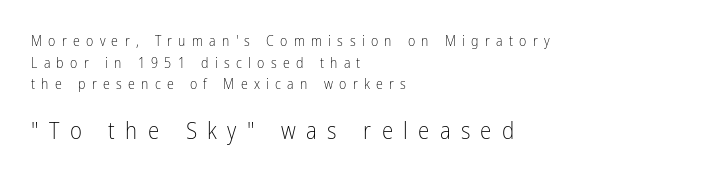
Q: Is the text bold? A: No.
Q: Is the text italic (slanted)? A: No, it is upright.
Q: Is the text underlined? A: No.
Q: How is the paragraph aligned? A: Left-aligned.
Q: Is the spacing between letters normal or unusually wide? A: Unusually wide.
Q: Is the spacing between lines tight, normal or loose? A: Normal.
Q: Which block of text is set in a larger size, the first (top) or the second (bottom)? A: The second (bottom) one.
